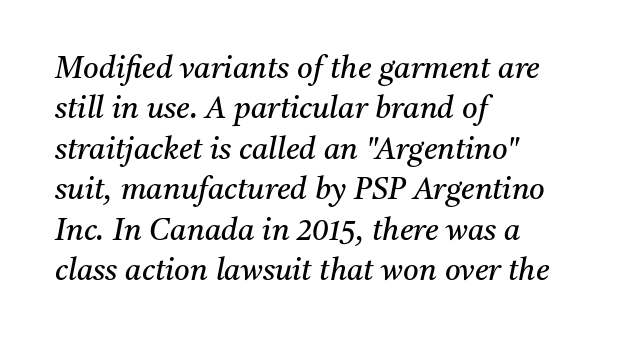
{"serif": "yes", "italic": "yes", "lean": "right", "slant_degrees": 11, "bold": "no", "weight": "regular", "width": "normal", "stroke_contrast": "medium", "x_height": "medium", "monospaced": "no", "underline": "no", "align": "left", "line_spacing": "normal", "line_spacing_ratio": 1.35, "letter_spacing": "normal", "letter_spacing_em": 0.0, "glyph_px": 30}
